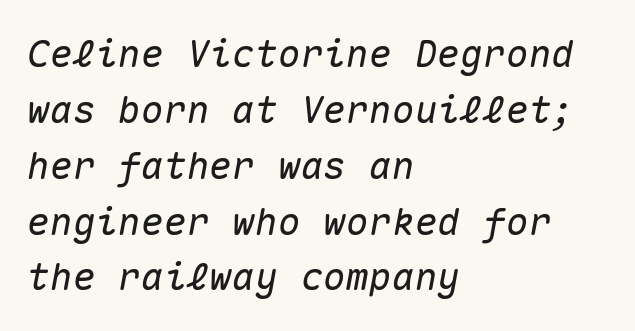
These lines are rendered in a fixed-pitch font. Leftover space on each line is placed entirely after the last word. Words appear dense and cohesive because spacing is normal. Compared with ordinary roman type, these characters are visibly tilted. The space between consecutive lines is moderate.
